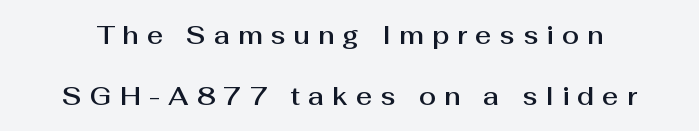
{"italic": "no", "underline": "no", "line_spacing": "loose", "line_spacing_ratio": 2.44, "letter_spacing": "wide", "letter_spacing_em": 0.32, "glyph_px": 25}
